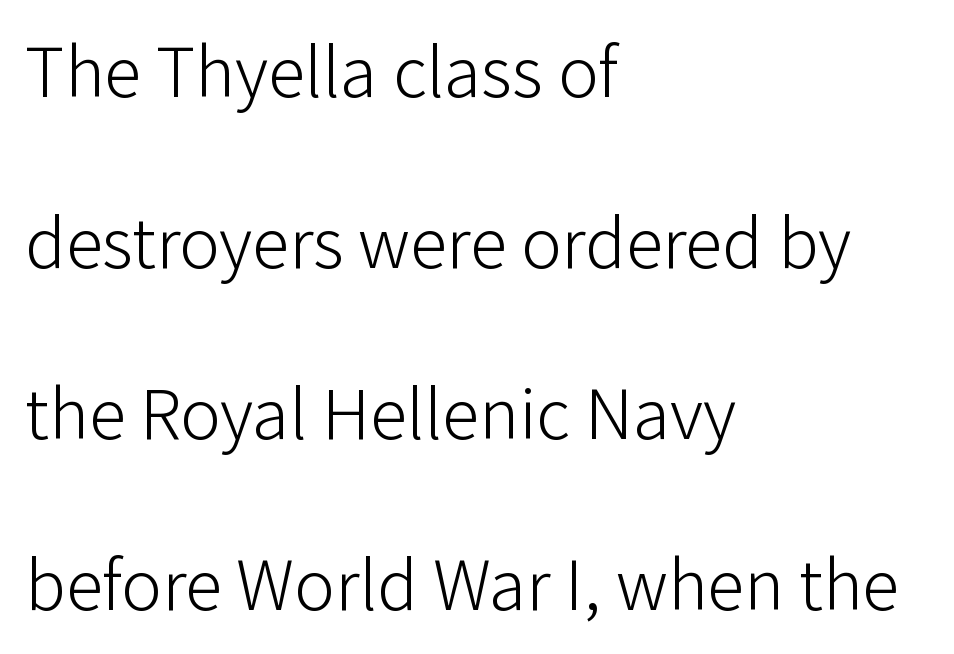
{"serif": "no", "italic": "no", "bold": "no", "weight": "light", "width": "normal", "stroke_contrast": "low", "x_height": "medium", "monospaced": "no", "underline": "no", "align": "left", "line_spacing": "loose", "line_spacing_ratio": 2.28, "letter_spacing": "normal", "letter_spacing_em": 0.0, "glyph_px": 75}
